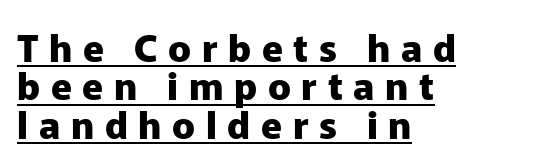
Q: Is the text bold? A: Yes.
Q: Is the text italic (slanted)? A: No, it is upright.
Q: Is the typeface a serif or a sans-serif typeface? A: Sans-serif.
Q: Is the text underlined? A: Yes.
Q: How is the paragraph aligned? A: Left-aligned.
Q: Is the spacing between letters normal or unusually wide? A: Unusually wide.
Q: Is the spacing between lines tight, normal or loose? A: Tight.
Q: Width (condensed, normal, or wide)? A: Normal.
Q: Stroke contrast? A: Low.
Q: x-height? A: Medium.
Q: Monospaced? A: No.
